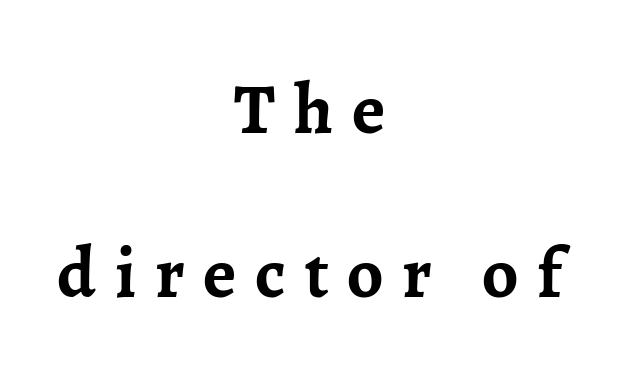
The space between consecutive lines is lavish. Are there feet on the stems? There are — it's a serif. Does the weight exceed regular? Yes, all the way to bold. Unlike italic type, these characters show no tilt at all. Here the designer chose a conventional face with non-uniform glyph widths. Observe the wide spacing: letters keep a clear distance from each other.
